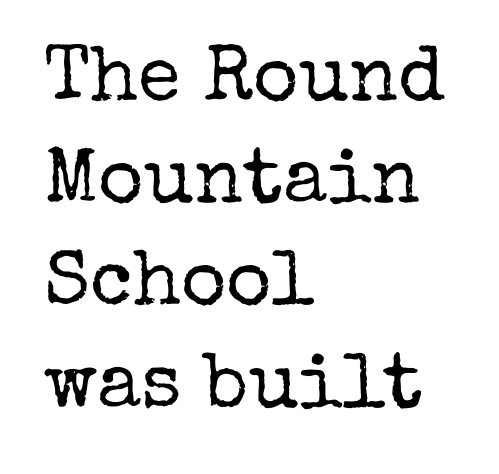
The image shows 78 px regular-weight serif type, upright; set left-aligned, normal line spacing (1.31x), normal letter spacing, not underlined; low stroke contrast and a medium x-height.
